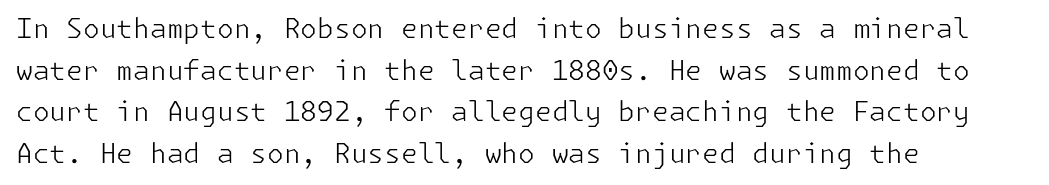
The image shows 27 px text type, upright; set left-aligned, normal line spacing (1.54x), normal letter spacing, not underlined.
